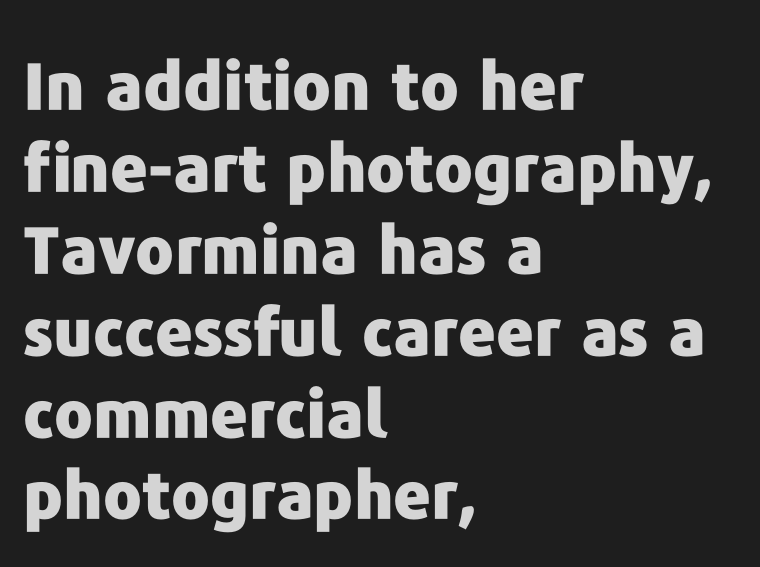
The image shows 65 px heavy sans-serif type, upright; set left-aligned, normal line spacing (1.26x), normal letter spacing, not underlined; low stroke contrast and a medium x-height.
